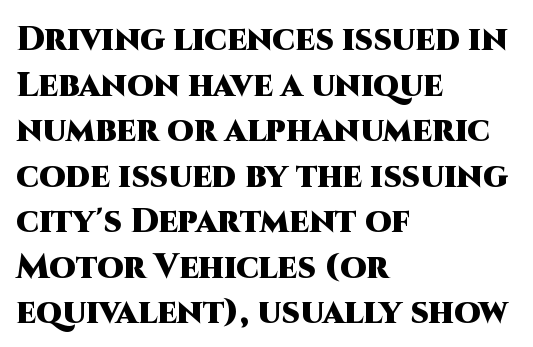
Unlike italic type, these characters show no tilt at all. The baseline area is clear. This is sans-serif lettering, the kind often seen on screens and signage. Vertically, the passage feels balanced, rows spaced as you'd expect.
